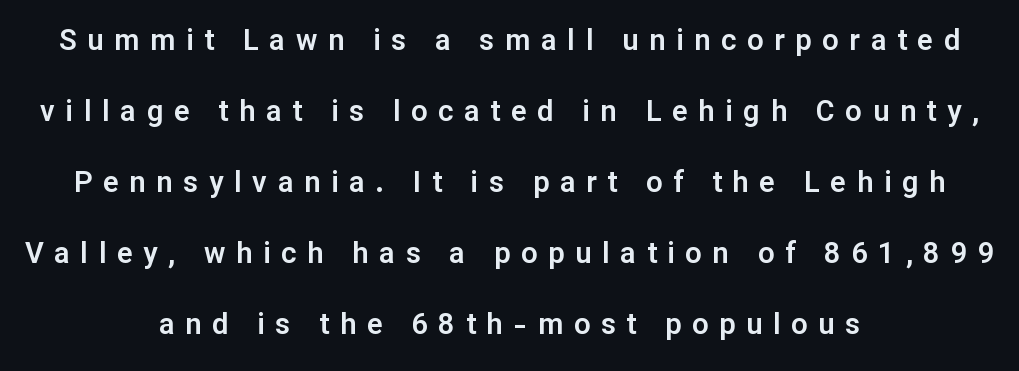
Q: Is the text italic (slanted)? A: No, it is upright.
Q: Is the typeface a serif or a sans-serif typeface? A: Sans-serif.
Q: Is the text underlined? A: No.
Q: How is the paragraph aligned? A: Centered.
Q: Is the spacing between letters normal or unusually wide? A: Unusually wide.
Q: Is the spacing between lines tight, normal or loose? A: Loose.
Q: Width (condensed, normal, or wide)? A: Normal.
Q: Stroke contrast? A: Low.
Q: x-height? A: Medium.
Q: Monospaced? A: No.
